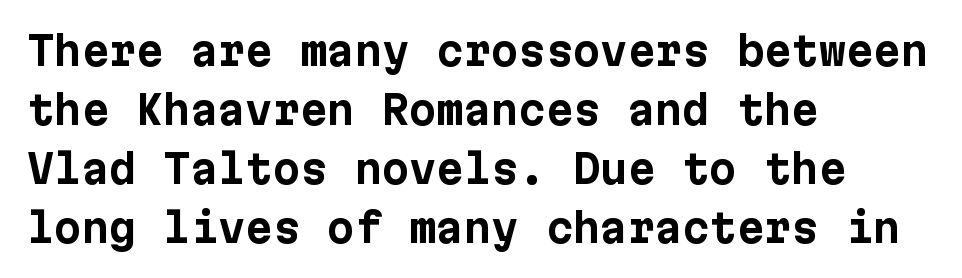
Q: Is the text bold? A: Yes.
Q: Is the text italic (slanted)? A: No, it is upright.
Q: Is the typeface a serif or a sans-serif typeface? A: Sans-serif.
Q: Is the text underlined? A: No.
Q: How is the paragraph aligned? A: Left-aligned.
Q: Is the spacing between letters normal or unusually wide? A: Normal.
Q: Is the spacing between lines tight, normal or loose? A: Normal.
Q: Width (condensed, normal, or wide)? A: Normal.
Q: Stroke contrast? A: Low.
Q: x-height? A: Medium.
